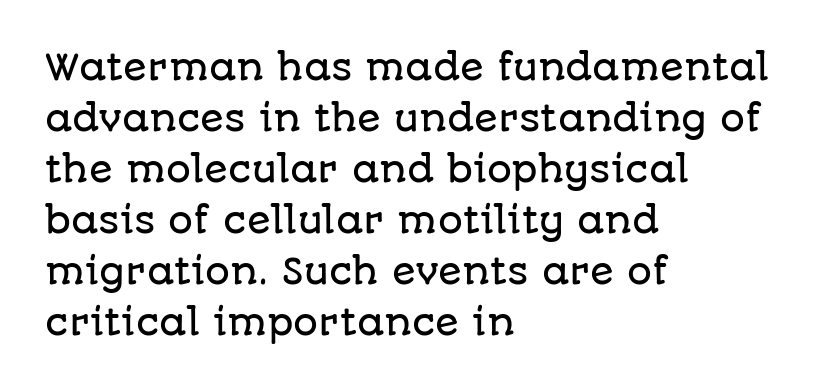
Q: Is the text italic (slanted)? A: No, it is upright.
Q: Is the typeface a serif or a sans-serif typeface? A: Sans-serif.
Q: Is the text underlined? A: No.
Q: How is the paragraph aligned? A: Left-aligned.
Q: Is the spacing between letters normal or unusually wide? A: Normal.
Q: Is the spacing between lines tight, normal or loose? A: Normal.
Q: Width (condensed, normal, or wide)? A: Normal.
Q: Stroke contrast? A: Low.
Q: x-height? A: Large.
Q: Monospaced? A: No.
